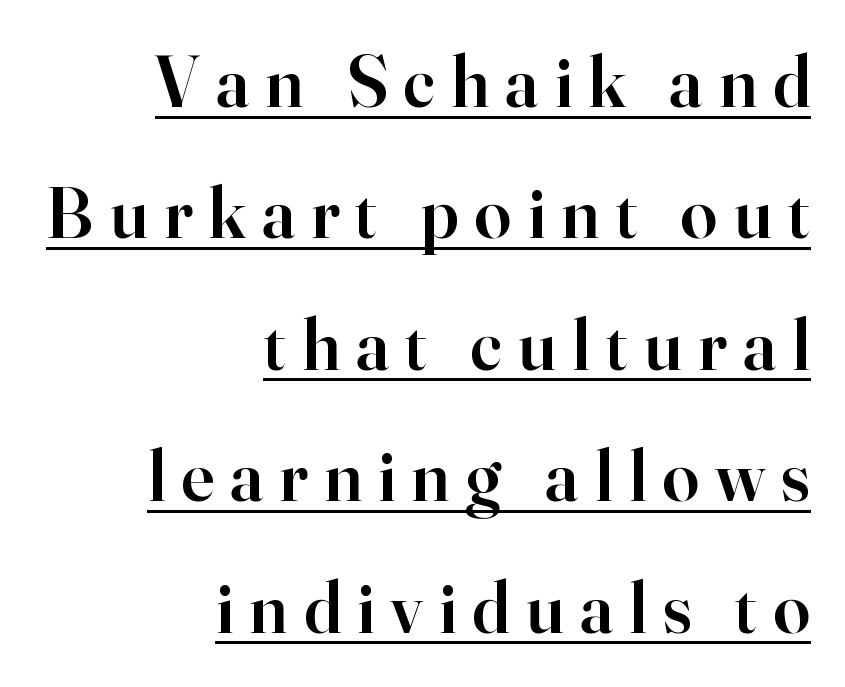
{"serif": "yes", "italic": "no", "bold": "semi", "weight": "semibold", "width": "normal", "stroke_contrast": "high", "x_height": "small", "monospaced": "no", "underline": "yes", "align": "right", "line_spacing_ratio": 1.8, "letter_spacing": "wide", "letter_spacing_em": 0.22, "glyph_px": 73}
